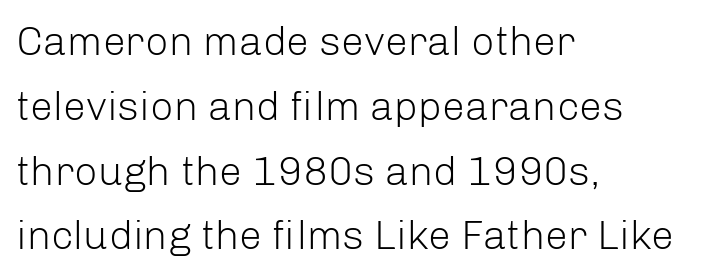
{"serif": "no", "italic": "no", "bold": "no", "weight": "light", "width": "normal", "stroke_contrast": "low", "x_height": "medium", "monospaced": "no", "underline": "no", "align": "left", "line_spacing": "normal", "line_spacing_ratio": 1.58, "letter_spacing": "normal", "letter_spacing_em": 0.0, "glyph_px": 41}
